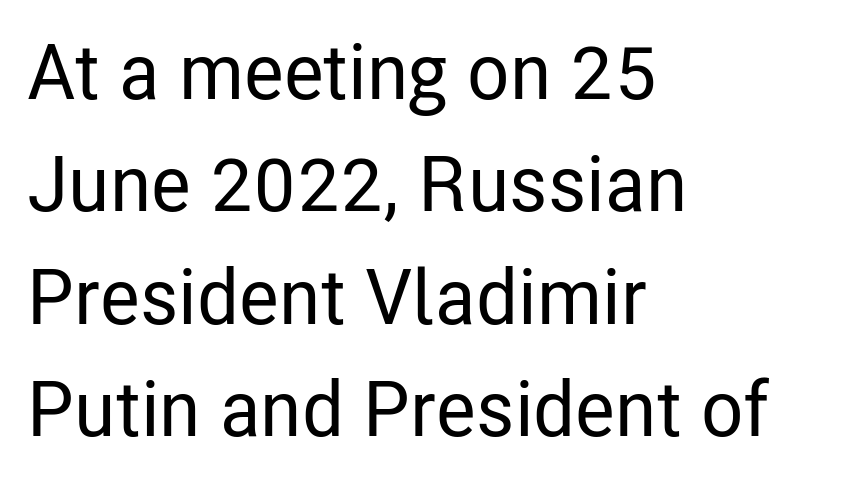
The image shows 77 px condensed sans-serif type, upright; set left-aligned, normal line spacing (1.46x), normal letter spacing, not underlined; low stroke contrast and a medium x-height.
